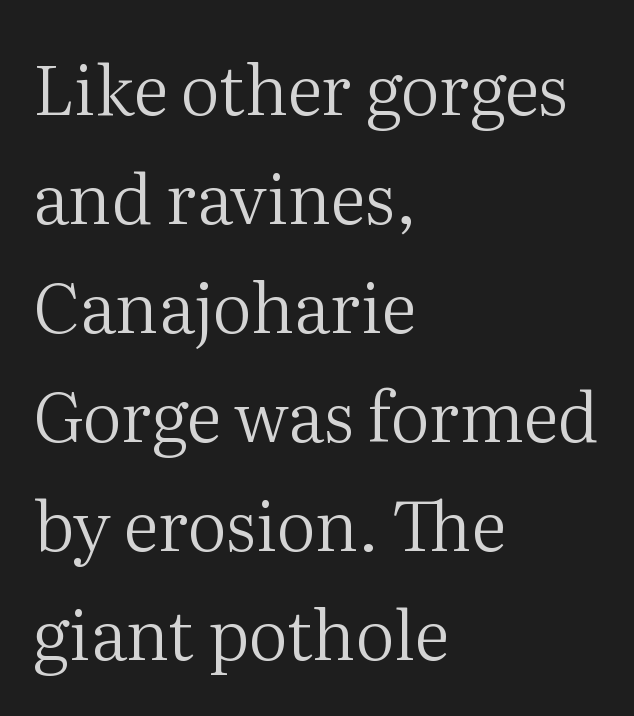
Q: Is the text bold? A: No.
Q: Is the text italic (slanted)? A: No, it is upright.
Q: Is the typeface a serif or a sans-serif typeface? A: Serif.
Q: Is the text underlined? A: No.
Q: How is the paragraph aligned? A: Left-aligned.
Q: Is the spacing between letters normal or unusually wide? A: Normal.
Q: Is the spacing between lines tight, normal or loose? A: Normal.
Q: Width (condensed, normal, or wide)? A: Normal.
Q: Stroke contrast? A: Medium.
Q: x-height? A: Medium.
Q: Monospaced? A: No.
